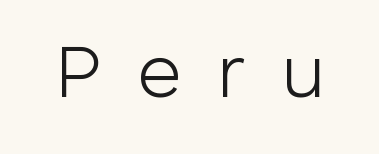
{"serif": "no", "italic": "no", "bold": "no", "weight": "light", "width": "normal", "stroke_contrast": "low", "x_height": "medium", "monospaced": "no", "underline": "no", "letter_spacing": "wide", "letter_spacing_em": 0.46, "glyph_px": 77}
